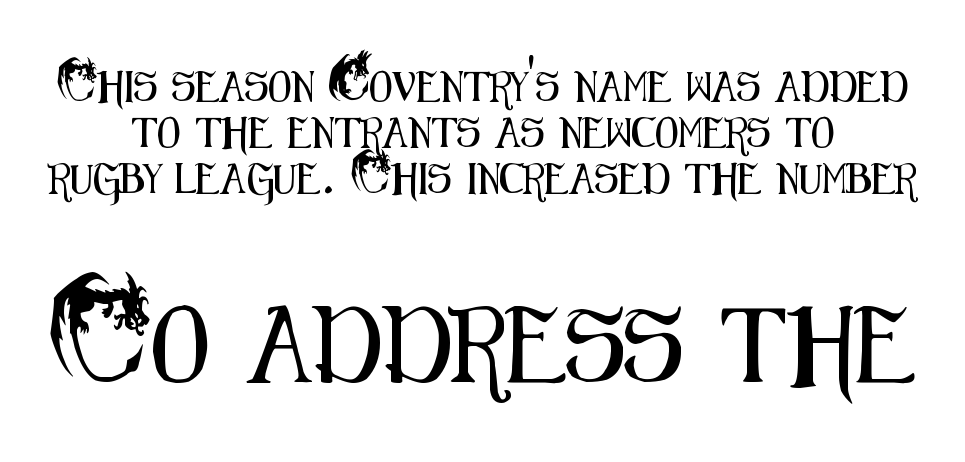
{"serif": "no", "italic": "no", "width": "condensed", "stroke_contrast": "medium", "x_height": "small", "monospaced": "no", "underline": "no", "line_spacing": "normal", "line_spacing_ratio": 1.53, "letter_spacing": "normal", "letter_spacing_em": 0.0, "larger_block": "second", "size_ratio": 2.53, "glyph_px": 76}
